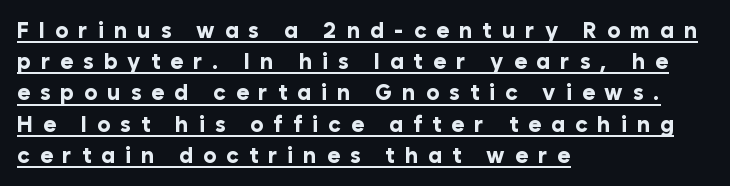
{"italic": "no", "bold": "yes", "underline": "yes", "align": "left", "line_spacing": "normal", "line_spacing_ratio": 1.42, "letter_spacing": "wide", "letter_spacing_em": 0.45, "glyph_px": 22}
